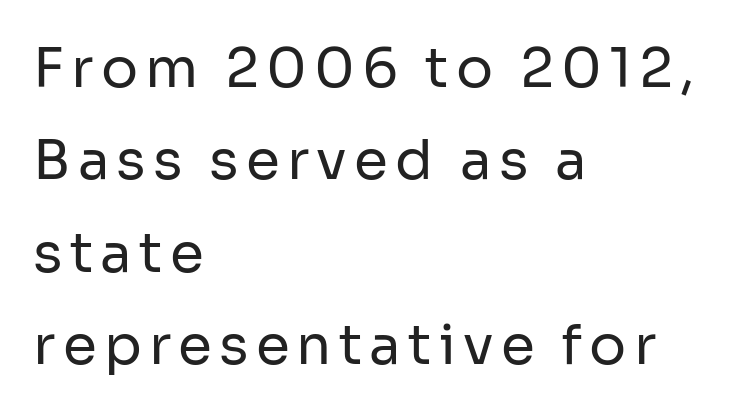
{"serif": "no", "italic": "no", "bold": "no", "weight": "regular", "width": "normal", "stroke_contrast": "low", "x_height": "medium", "monospaced": "no", "underline": "no", "align": "left", "line_spacing": "normal", "line_spacing_ratio": 1.68, "glyph_px": 55}
